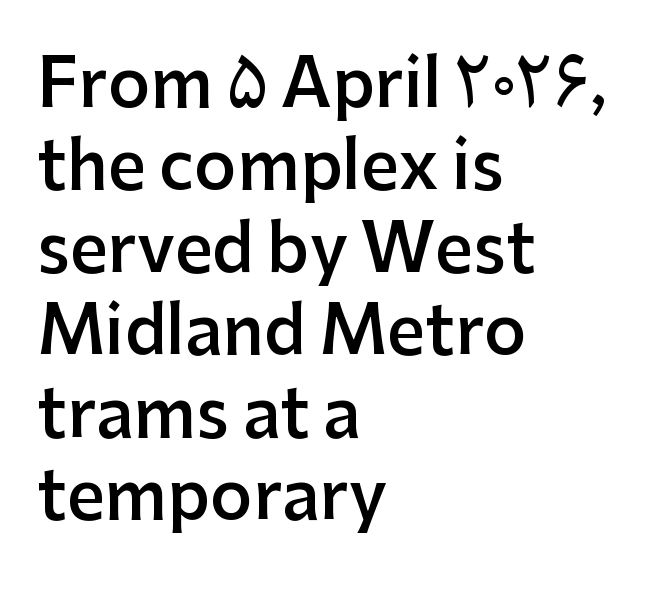
The glyphs in this specimen are sans serif. These lines keep a tight, regular rhythm from letter to letter. The passage shown is not underscored anywhere. The rows are spaced the way most documents space them.
